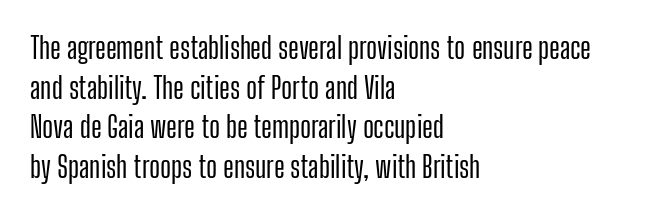
The image shows 29 px condensed sans-serif type, upright; set left-aligned, normal line spacing (1.37x), normal letter spacing, not underlined; low stroke contrast and a medium x-height.
